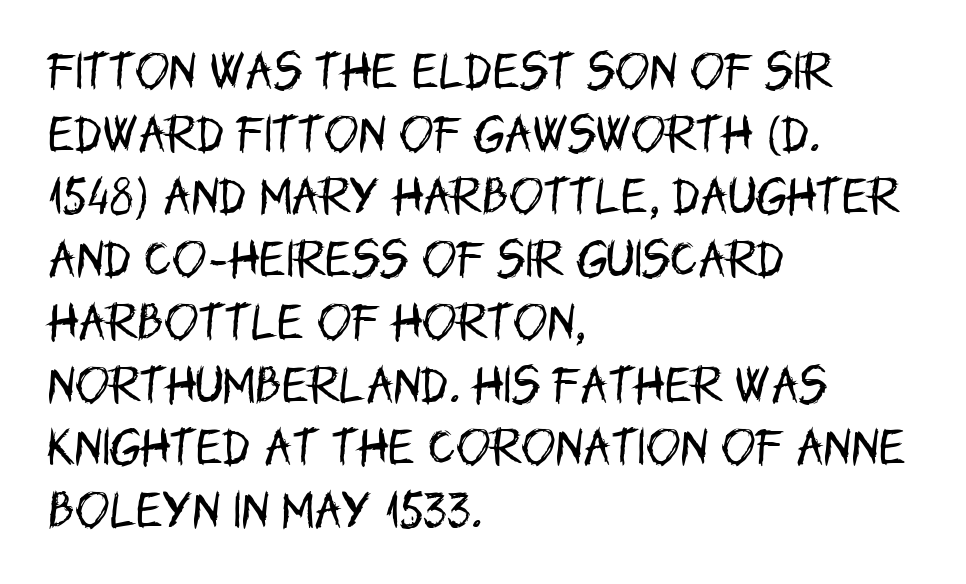
The image shows 41 px regular-weight, condensed sans-serif type, upright; set left-aligned, normal line spacing (1.53x), normal letter spacing, not underlined; low stroke contrast and a large x-height.
